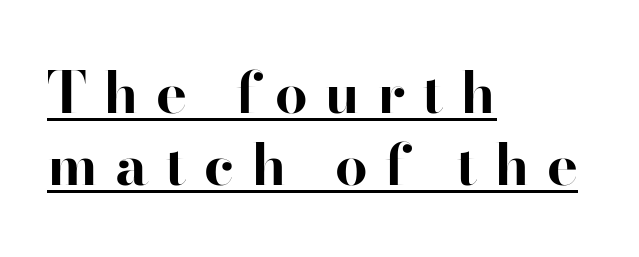
{"serif": "no", "italic": "no", "bold": "yes", "weight": "bold", "width": "normal", "stroke_contrast": "high", "x_height": "small", "monospaced": "no", "underline": "yes", "align": "left", "line_spacing": "normal", "line_spacing_ratio": 1.25, "letter_spacing": "wide", "letter_spacing_em": 0.29, "glyph_px": 58}
